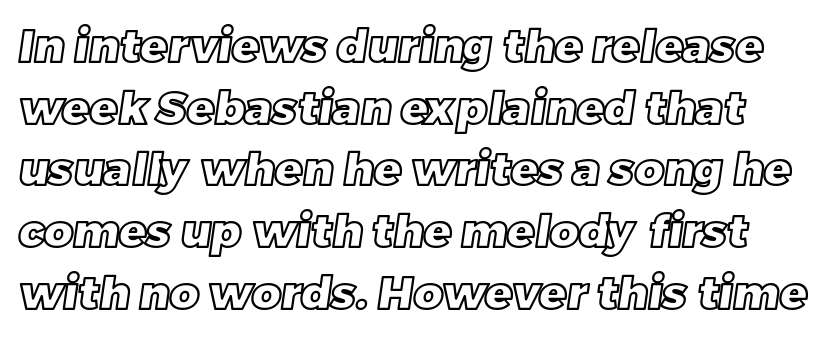
Q: Is the text underlined? A: No.
Q: How is the paragraph aligned? A: Left-aligned.
Q: Is the spacing between letters normal or unusually wide? A: Normal.
Q: Is the spacing between lines tight, normal or loose? A: Normal.
Q: Width (condensed, normal, or wide)? A: Normal.
Q: x-height? A: Large.
Q: Monospaced? A: No.
